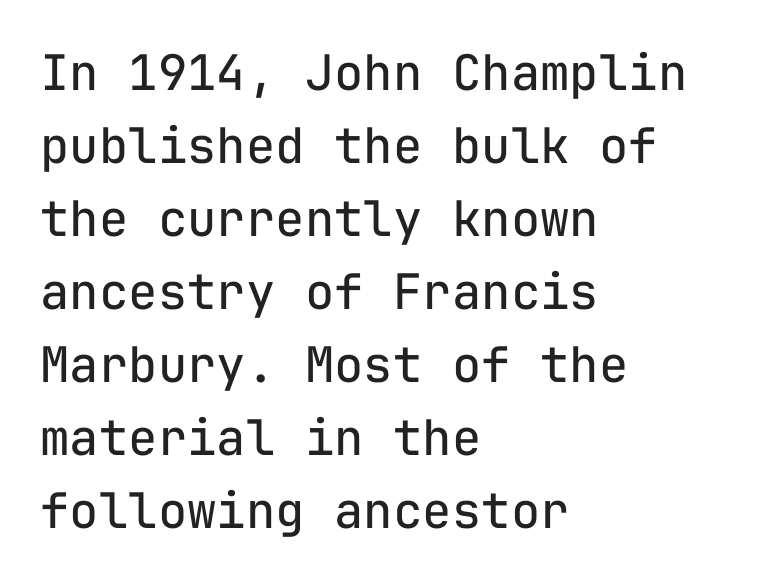
The image shows 49 px regular-weight sans-serif type, upright, monospaced; set left-aligned, normal line spacing (1.49x), normal letter spacing, not underlined; low stroke contrast and a medium x-height.
